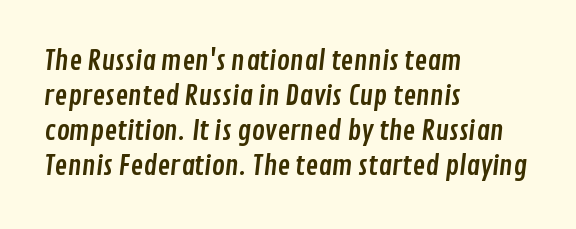
The ragged edge is on the right, which tells us the setting is flush left. Caption: standard tracking, unaltered. Each row of text sits above clean, open space. The passage shown stacks its lines at a standard gap.
